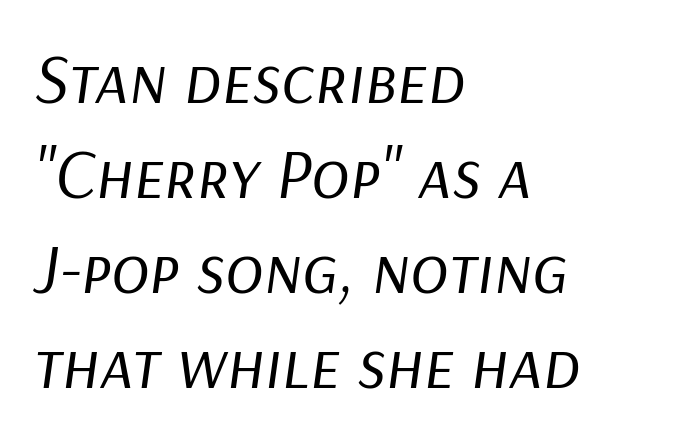
Each new line begins a customary step beneath the previous one. Stem width sits at or under what a default text font uses. Tracking value appears to be zero — textbook default spacing. Notice how the stems are inclined rather than vertical — that's the hallmark of italics. Layout note: lines flush left. The zone under the glyphs is completely vacant.
